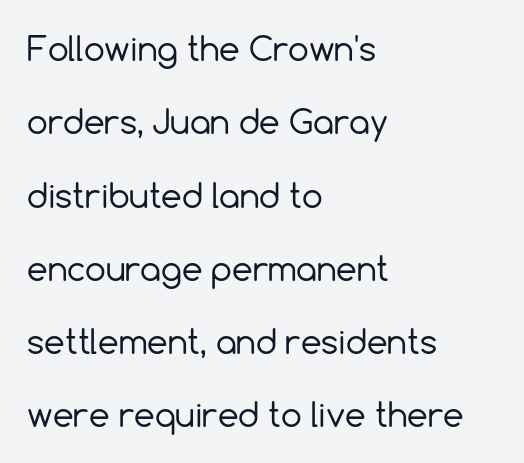
This sample uses plain, unmodified letter spacing. Weight: regular or lighter. Note: no serifs on the glyphs. The lines are quadded left. Beneath every word, the page is bare.
